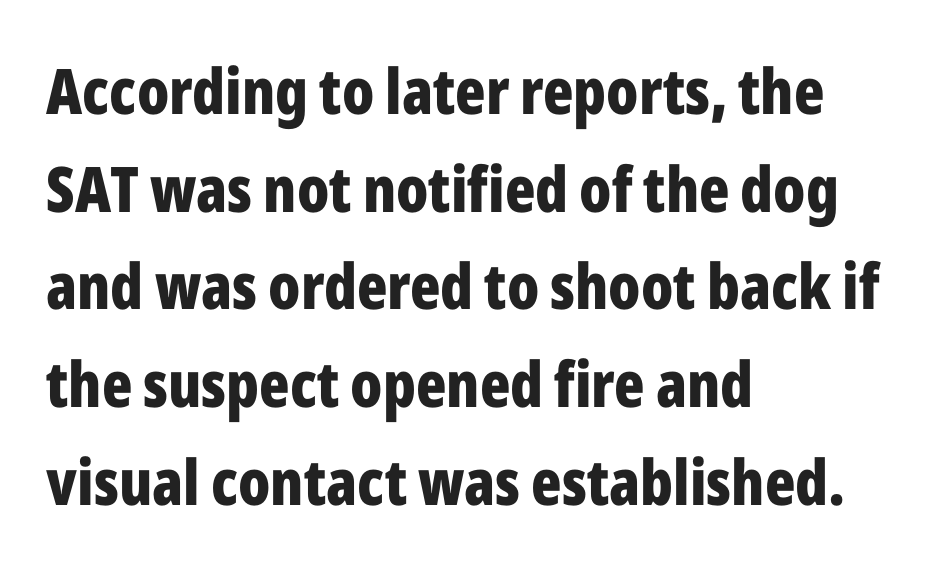
{"serif": "no", "italic": "no", "bold": "yes", "weight": "bold", "width": "condensed", "stroke_contrast": "low", "x_height": "medium", "monospaced": "no", "underline": "no", "align": "left", "line_spacing": "normal", "line_spacing_ratio": 1.55, "letter_spacing": "normal", "letter_spacing_em": 0.0, "glyph_px": 63}
